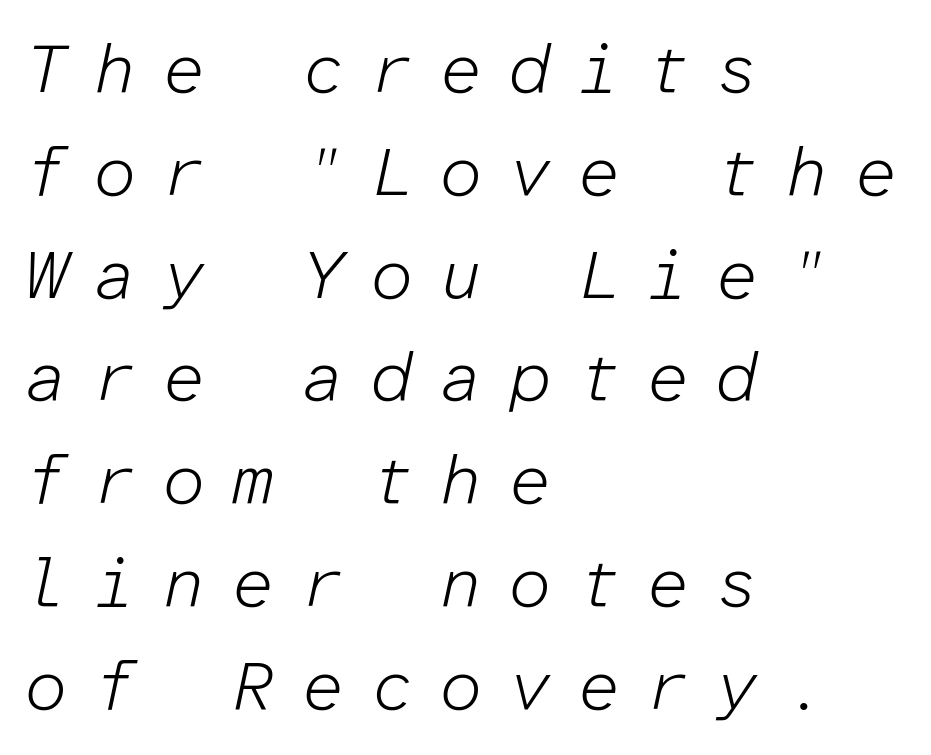
The image shows 69 px light type, italic (leaning right), monospaced; set left-aligned, normal line spacing (1.49x), unusually wide letter spacing (+0.37 em), not underlined; low stroke contrast and a medium x-height.
